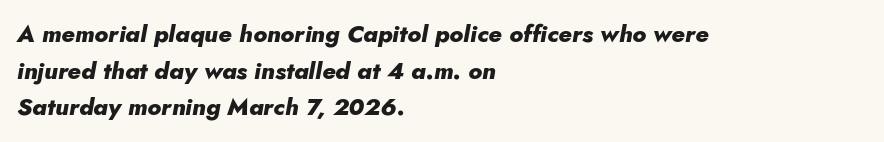
{"italic": "yes", "lean": "right", "slant_degrees": 10, "bold": "yes", "underline": "no", "align": "left", "line_spacing": "normal", "line_spacing_ratio": 1.53, "letter_spacing": "normal", "letter_spacing_em": 0.0, "glyph_px": 24}
